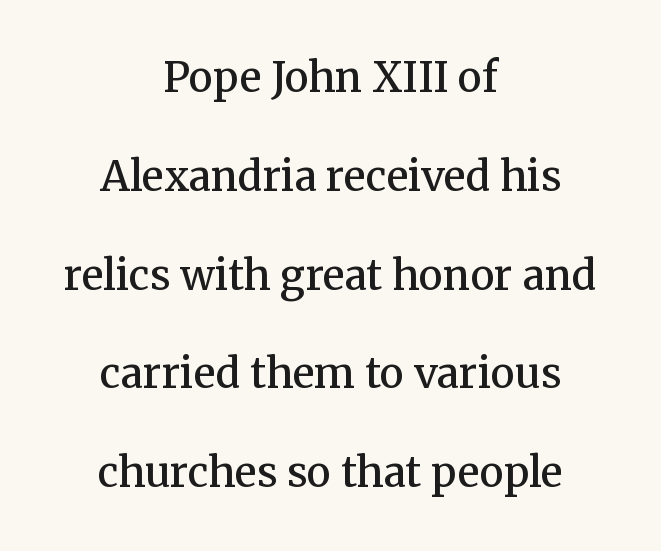
Q: Is the text bold? A: Semi-bold.
Q: Is the text italic (slanted)? A: No, it is upright.
Q: Is the typeface a serif or a sans-serif typeface? A: Serif.
Q: Is the text underlined? A: No.
Q: How is the paragraph aligned? A: Centered.
Q: Is the spacing between letters normal or unusually wide? A: Normal.
Q: Is the spacing between lines tight, normal or loose? A: Loose.
Q: Width (condensed, normal, or wide)? A: Normal.
Q: Stroke contrast? A: Medium.
Q: x-height? A: Medium.
Q: Monospaced? A: No.
